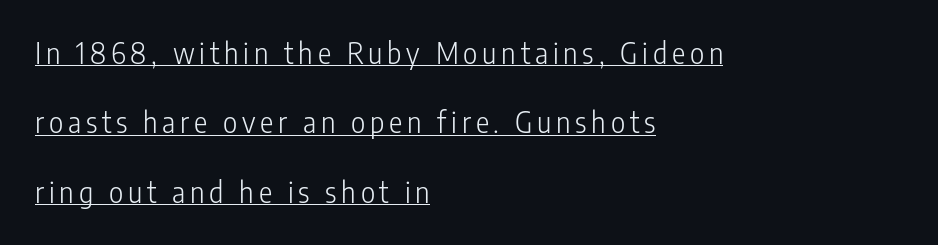
Q: Is the text bold? A: No.
Q: Is the text italic (slanted)? A: No, it is upright.
Q: Is the typeface a serif or a sans-serif typeface? A: Sans-serif.
Q: Is the text underlined? A: Yes.
Q: How is the paragraph aligned? A: Left-aligned.
Q: Is the spacing between lines tight, normal or loose? A: Loose.
Q: Width (condensed, normal, or wide)? A: Condensed.
Q: Stroke contrast? A: Low.
Q: x-height? A: Medium.
Q: Monospaced? A: No.
